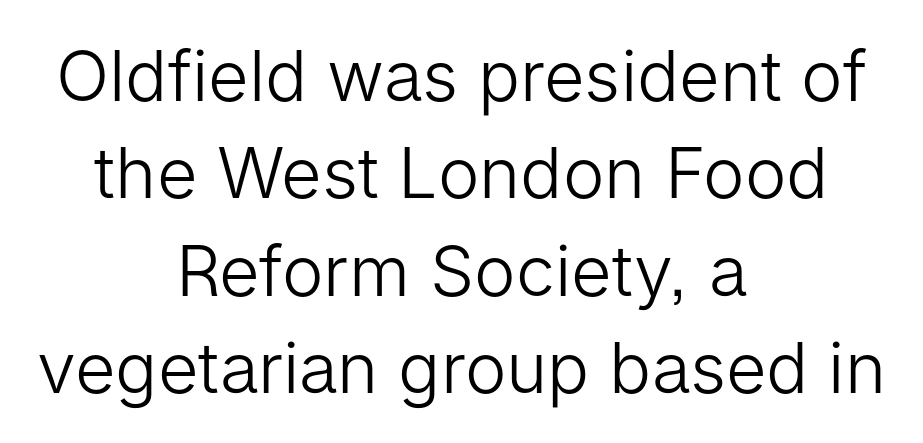
The image shows 70 px light sans-serif type, upright; set centered, normal line spacing (1.39x), normal letter spacing, not underlined; low stroke contrast and a medium x-height.
